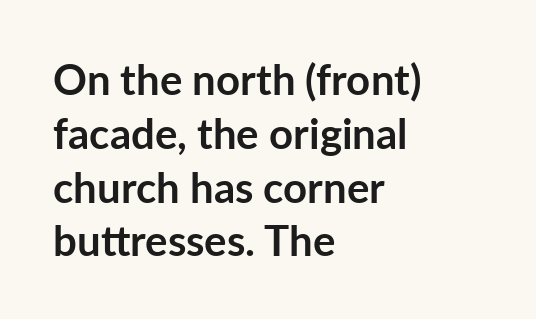
The image shows 42 px semibold sans-serif type, upright; set left-aligned, normal line spacing (1.28x), normal letter spacing, not underlined; low stroke contrast and a medium x-height.
